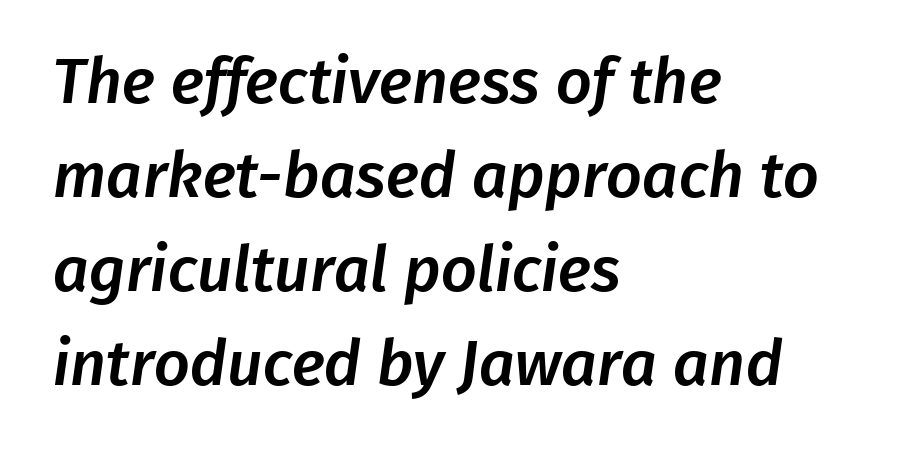
{"serif": "no", "width": "normal", "stroke_contrast": "low", "x_height": "medium", "monospaced": "no", "underline": "no", "align": "left", "line_spacing": "normal", "line_spacing_ratio": 1.49, "letter_spacing": "normal", "letter_spacing_em": 0.0, "glyph_px": 63}
